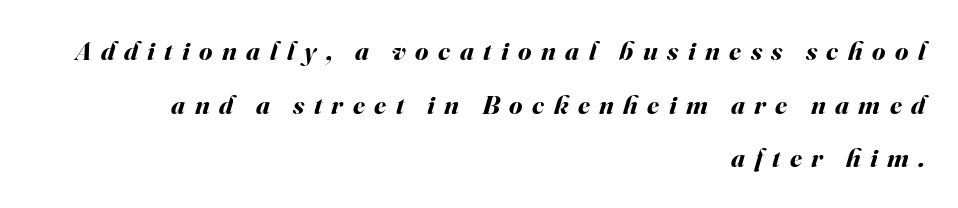
Q: Is the text bold? A: Yes.
Q: Is the text italic (slanted)? A: Yes, it leans right by about 16 degrees.
Q: Is the text underlined? A: No.
Q: How is the paragraph aligned? A: Right-aligned.
Q: Is the spacing between letters normal or unusually wide? A: Unusually wide.
Q: Is the spacing between lines tight, normal or loose? A: Loose.
